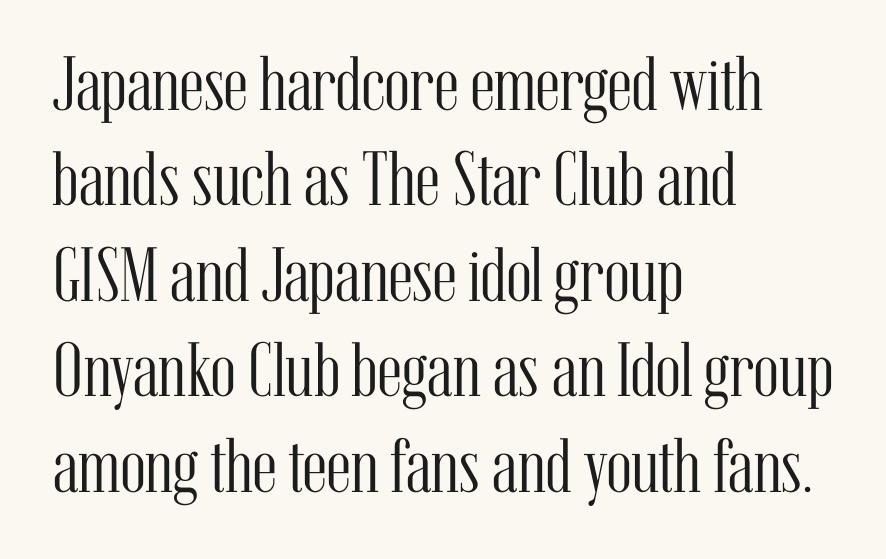
Visually the block forms a straight wall on the left and a jagged coastline on the right. Note the varied advance widths — an 'i' is clearly narrower than an 'm'. Caption: standard tracking, unaltered. The letters look calm and open, with moderate or lighter stems. The type sits square on the baseline with zero lean. The passage shown is typeset with a serif family.
